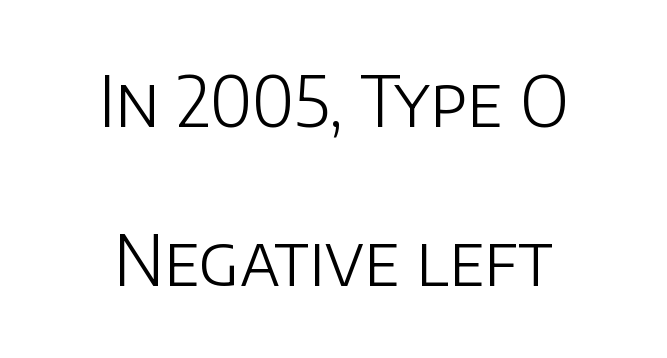
The passage shown is not bold in any degree. The space beneath each line is pristine and unruled. Here the glyphs are tracked normally, forming tight word shapes. This sample is center-justified, so both line endings float freely.
